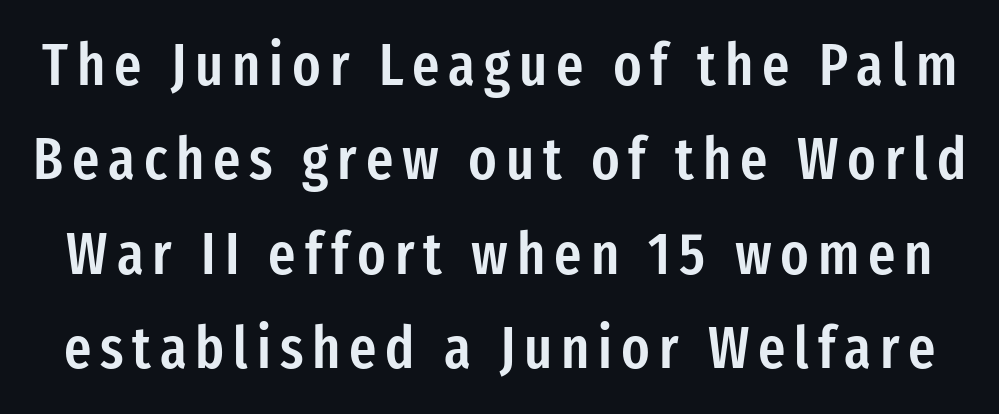
Q: Is the text bold? A: Semi-bold.
Q: Is the text italic (slanted)? A: No, it is upright.
Q: Is the typeface a serif or a sans-serif typeface? A: Sans-serif.
Q: Is the text underlined? A: No.
Q: Is the spacing between lines tight, normal or loose? A: Normal.
Q: Width (condensed, normal, or wide)? A: Condensed.
Q: Stroke contrast? A: Low.
Q: x-height? A: Medium.
Q: Monospaced? A: No.
